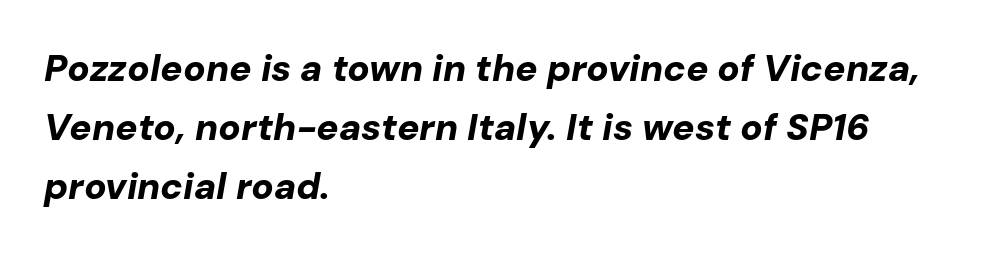
{"italic": "yes", "lean": "right", "slant_degrees": 10, "bold": "yes", "weight": "bold", "width": "normal", "stroke_contrast": "low", "x_height": "medium", "monospaced": "no", "underline": "no", "align": "left", "line_spacing": "normal", "line_spacing_ratio": 1.6, "letter_spacing": "normal", "letter_spacing_em": 0.0, "glyph_px": 37}
